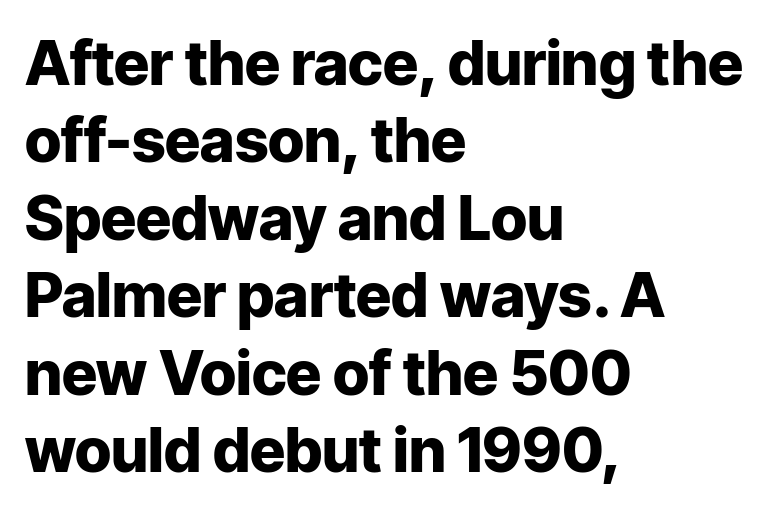
Q: Is the text bold? A: Yes.
Q: Is the text italic (slanted)? A: No, it is upright.
Q: Is the typeface a serif or a sans-serif typeface? A: Sans-serif.
Q: Is the text underlined? A: No.
Q: How is the paragraph aligned? A: Left-aligned.
Q: Is the spacing between letters normal or unusually wide? A: Normal.
Q: Is the spacing between lines tight, normal or loose? A: Normal.
Q: Width (condensed, normal, or wide)? A: Normal.
Q: Stroke contrast? A: Low.
Q: x-height? A: Medium.
Q: Monospaced? A: No.
